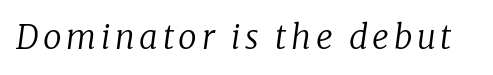
The image shows 33 px regular-weight serif type, italic (leaning right); set not underlined; low stroke contrast and a medium x-height.
